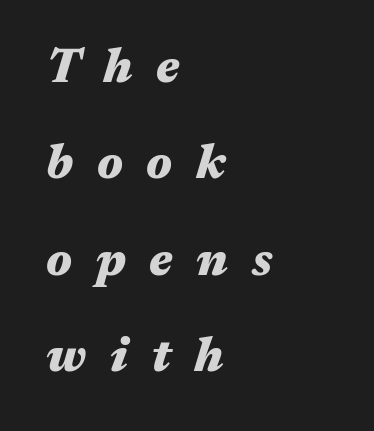
The specimen omits any rule beneath the text block's lines. Emphasis by weight is at full strength: bold. The space between consecutive lines is lavish. The passage shown is typed in a proportional face where columns would drift. Slant detected: the letters are inclined.
